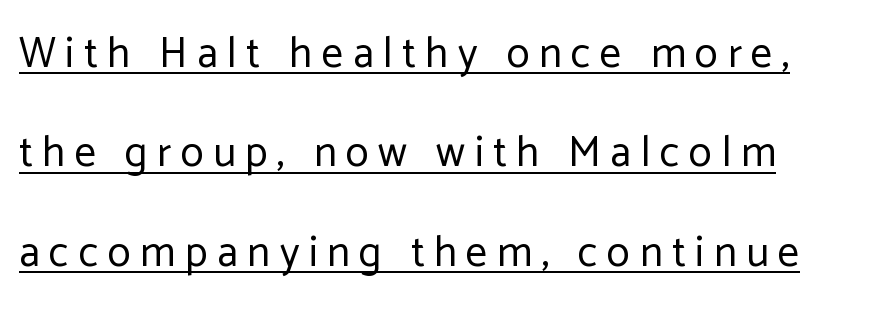
{"serif": "no", "italic": "no", "bold": "no", "weight": "regular", "width": "normal", "stroke_contrast": "low", "x_height": "medium", "monospaced": "no", "underline": "yes", "align": "left", "line_spacing": "loose", "line_spacing_ratio": 2.31, "letter_spacing": "wide", "letter_spacing_em": 0.22, "glyph_px": 43}
